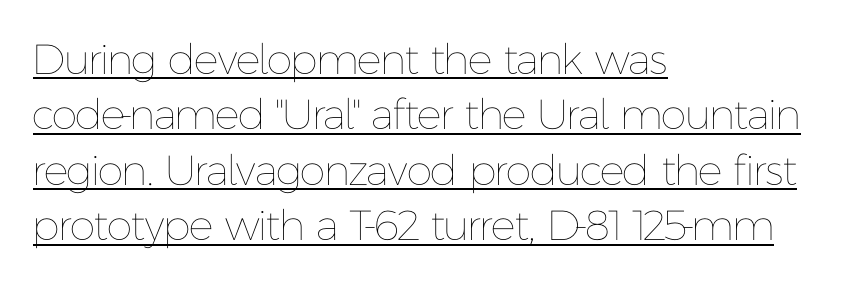
Successive baselines arrive at the customary interval. Where is the straight margin? On the left. These lines are rendered in a variable-pitch font. Tall strokes in this sample are plumb rather than angled.
